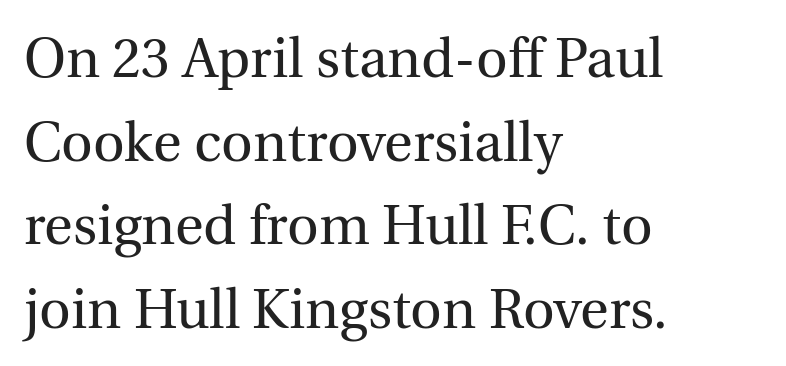
{"serif": "yes", "italic": "no", "bold": "no", "weight": "regular", "width": "normal", "x_height": "medium", "monospaced": "no", "underline": "no", "align": "left", "line_spacing": "normal", "line_spacing_ratio": 1.52, "letter_spacing": "normal", "letter_spacing_em": 0.0, "glyph_px": 55}
